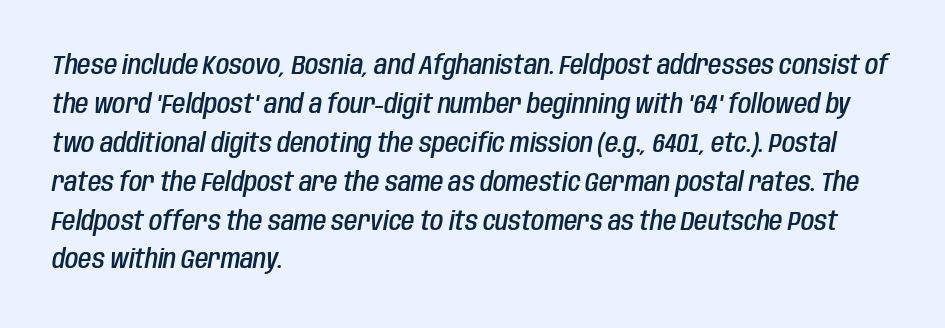
{"italic": "yes", "lean": "right", "slant_degrees": 10, "bold": "semi", "underline": "no", "align": "left", "line_spacing": "normal", "line_spacing_ratio": 1.44, "letter_spacing": "normal", "letter_spacing_em": 0.0, "glyph_px": 27}
